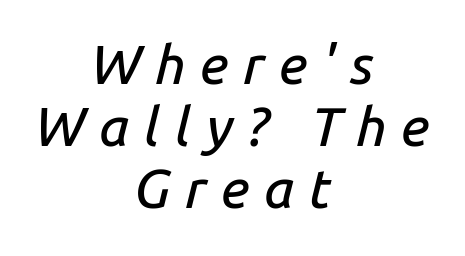
{"italic": "yes", "lean": "right", "slant_degrees": 14, "width": "normal", "stroke_contrast": "low", "x_height": "medium", "monospaced": "no", "underline": "no", "align": "center", "line_spacing": "tight", "line_spacing_ratio": 1.13, "letter_spacing": "wide", "letter_spacing_em": 0.26, "glyph_px": 55}
